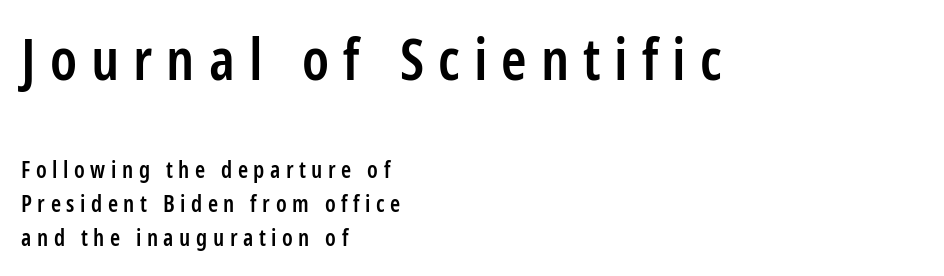
Q: Is the text bold? A: Semi-bold.
Q: Is the text italic (slanted)? A: No, it is upright.
Q: Is the typeface a serif or a sans-serif typeface? A: Sans-serif.
Q: Is the text underlined? A: No.
Q: How is the paragraph aligned? A: Left-aligned.
Q: Is the spacing between letters normal or unusually wide? A: Unusually wide.
Q: Is the spacing between lines tight, normal or loose? A: Normal.
Q: Which block of text is set in a larger size, the first (top) or the second (bottom)? A: The first (top) one.
Q: Width (condensed, normal, or wide)? A: Condensed.
Q: Stroke contrast? A: Low.
Q: x-height? A: Medium.
Q: Monospaced? A: No.
